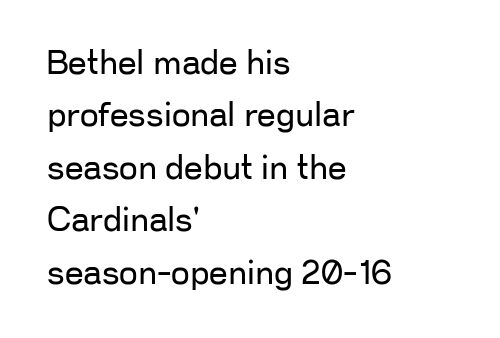
No extra ink here — the face is not bold. In terms of letterspacing, this is plain default setting. The words here are not underlined. A typesetter would call this leading conventional body-copy spacing.
